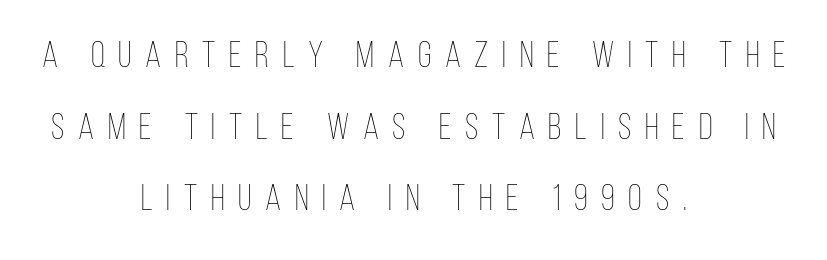
Summary of weight: not heavy and not bold. Someone cranked the tracking dial way up on this one. The rendering uses natural spacing where letterforms have individual widths. Successive baselines arrive slowly, with a big drop between each. Does the copy run flush right? No — it is centered line by line. The gap between lines stays unmarked.
